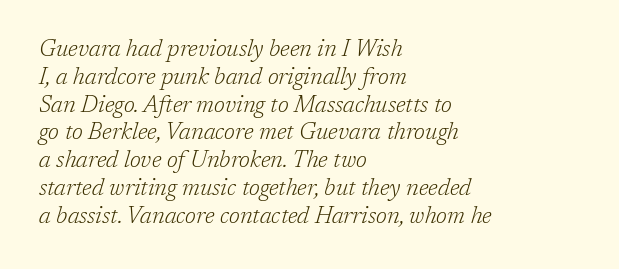
What stands out about the letter spacing? Nothing — it is the standard amount. Compared with ordinary roman type, these characters are visibly tilted. Vertical stems look standard width or narrower in stroke. Words float on clear page, feet unadorned. The typesetter chose a ragged-right arrangement here.
